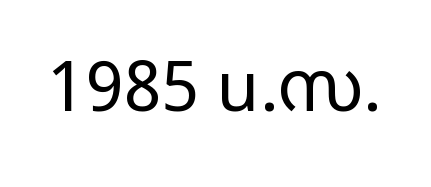
Classification — sans serif. Is the type heavy? It reads as light-to-regular instead. Posture: straight, roman, zero tilt. Underline: absent. Proportional: the letters do not fall into vertical columns.
